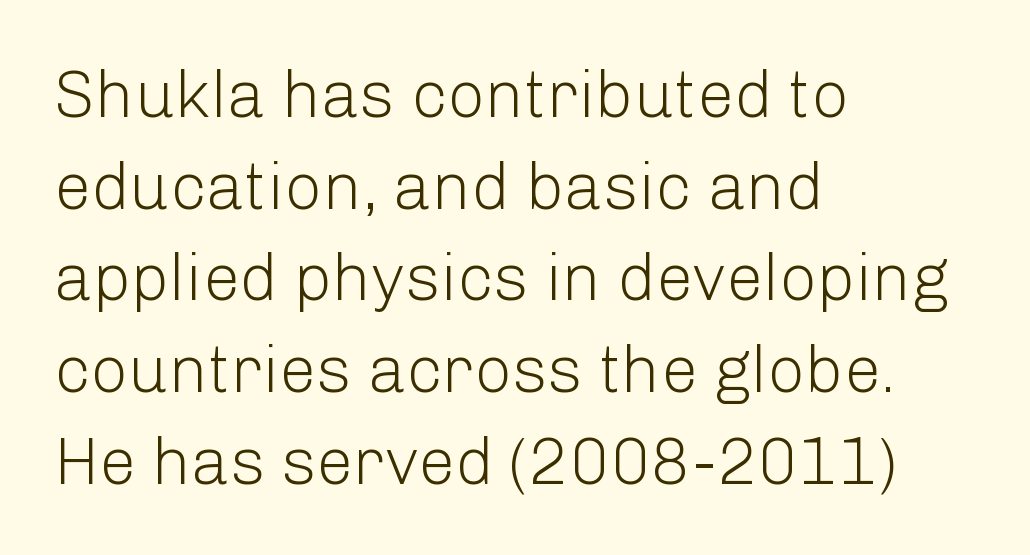
Q: Is the text bold? A: No.
Q: Is the text italic (slanted)? A: No, it is upright.
Q: Is the typeface a serif or a sans-serif typeface? A: Sans-serif.
Q: Is the text underlined? A: No.
Q: How is the paragraph aligned? A: Left-aligned.
Q: Is the spacing between letters normal or unusually wide? A: Normal.
Q: Is the spacing between lines tight, normal or loose? A: Normal.
Q: Width (condensed, normal, or wide)? A: Normal.
Q: Stroke contrast? A: Low.
Q: x-height? A: Medium.
Q: Monospaced? A: No.
